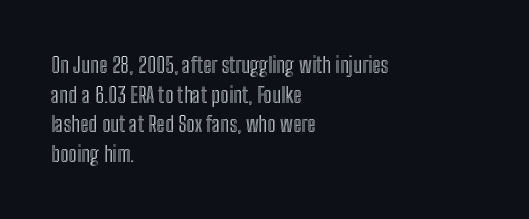
Q: Is the text italic (slanted)? A: No, it is upright.
Q: Is the text underlined? A: No.
Q: How is the paragraph aligned? A: Left-aligned.
Q: Is the spacing between letters normal or unusually wide? A: Normal.
Q: Is the spacing between lines tight, normal or loose? A: Normal.
